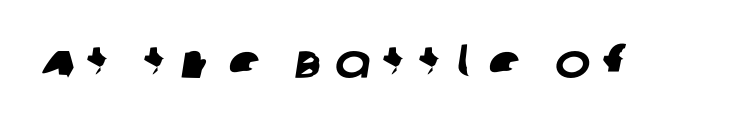
The image shows 48 px sans-serif type; set unusually wide letter spacing (+0.28 em), not underlined; low stroke contrast and a large x-height.
